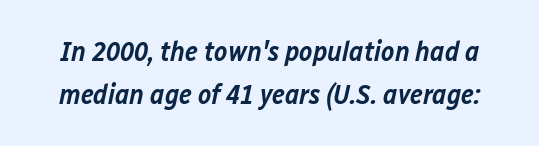
{"italic": "yes", "lean": "right", "slant_degrees": 12, "bold": "semi", "weight": "semibold", "width": "normal", "stroke_contrast": "low", "x_height": "medium", "monospaced": "no", "underline": "no", "line_spacing": "normal", "line_spacing_ratio": 1.53, "letter_spacing": "normal", "letter_spacing_em": 0.0, "glyph_px": 28}
